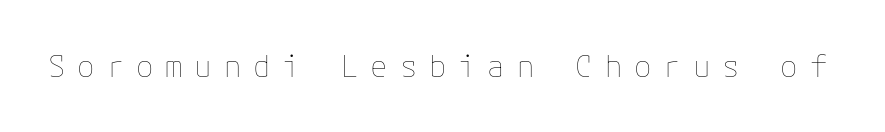
Q: Is the text bold? A: No.
Q: Is the text italic (slanted)? A: No, it is upright.
Q: Is the text underlined? A: No.
Q: Is the spacing between letters normal or unusually wide? A: Unusually wide.
Q: Width (condensed, normal, or wide)? A: Normal.
Q: Stroke contrast? A: Low.
Q: x-height? A: Medium.
